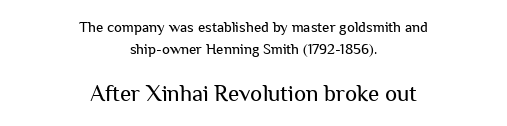
Q: Is the text bold? A: No.
Q: Is the text italic (slanted)? A: No, it is upright.
Q: Is the text underlined? A: No.
Q: How is the paragraph aligned? A: Centered.
Q: Is the spacing between letters normal or unusually wide? A: Normal.
Q: Is the spacing between lines tight, normal or loose? A: Normal.
Q: Which block of text is set in a larger size, the first (top) or the second (bottom)? A: The second (bottom) one.
